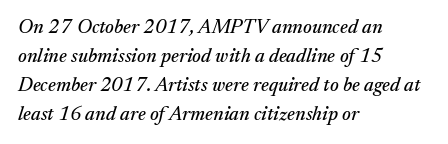
Q: Is the text italic (slanted)? A: Yes, it leans right by about 17 degrees.
Q: Is the text underlined? A: No.
Q: How is the paragraph aligned? A: Left-aligned.
Q: Is the spacing between letters normal or unusually wide? A: Normal.
Q: Is the spacing between lines tight, normal or loose? A: Normal.
